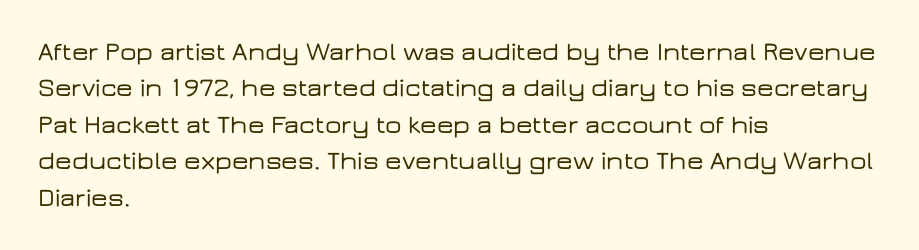
{"italic": "no", "underline": "no", "align": "left", "line_spacing": "normal", "line_spacing_ratio": 1.4, "letter_spacing": "normal", "letter_spacing_em": 0.0, "glyph_px": 26}
